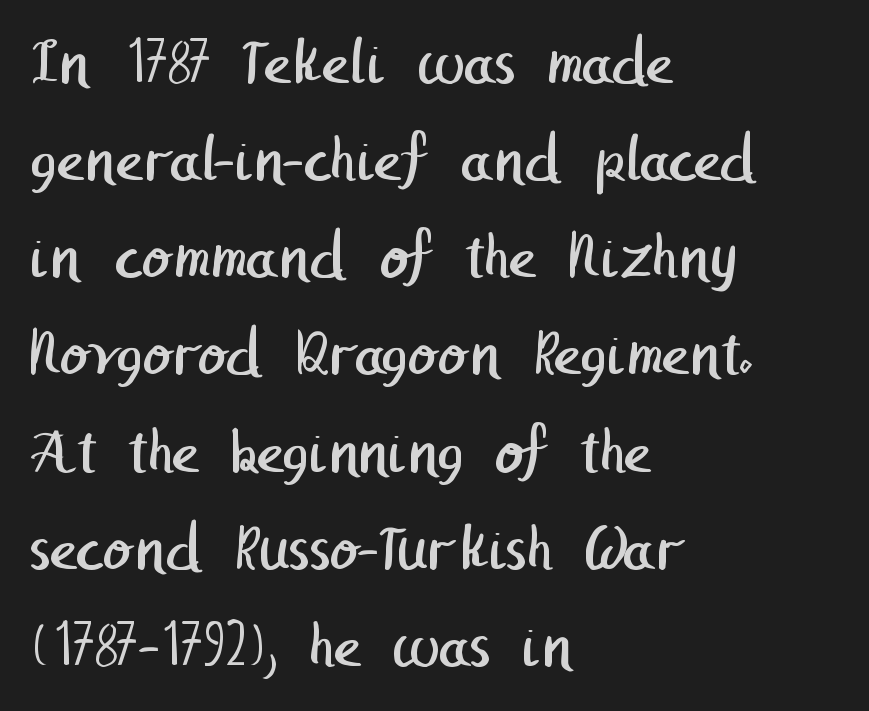
The image shows 67 px regular-weight sans-serif type; set left-aligned, normal line spacing (1.45x), normal letter spacing, not underlined; low stroke contrast and a medium x-height.
